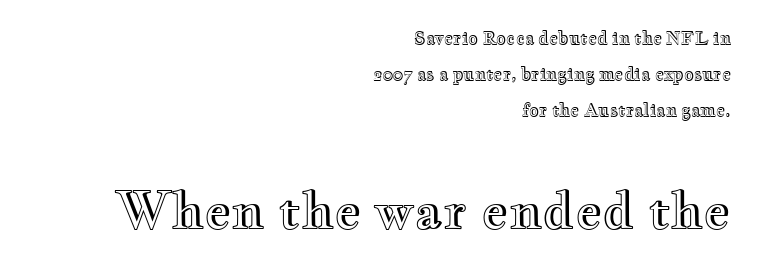
{"italic": "no", "width": "wide", "x_height": "small", "monospaced": "no", "underline": "no", "align": "right", "line_spacing": "loose", "line_spacing_ratio": 2.12, "letter_spacing": "normal", "letter_spacing_em": 0.0, "larger_block": "second", "size_ratio": 3.0, "glyph_px": 51}
